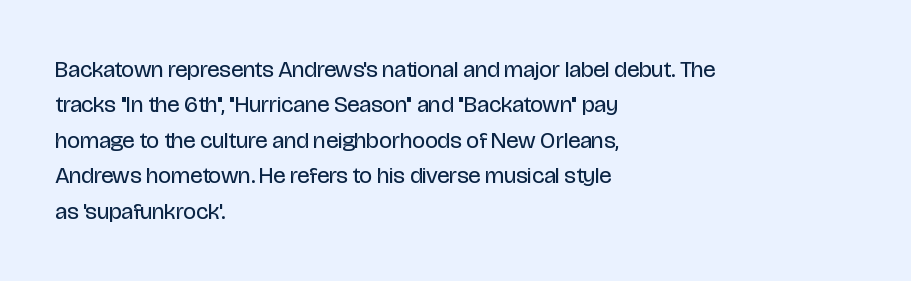
The image shows 23 px text type, upright; set left-aligned, normal line spacing (1.54x), normal letter spacing, not underlined.
